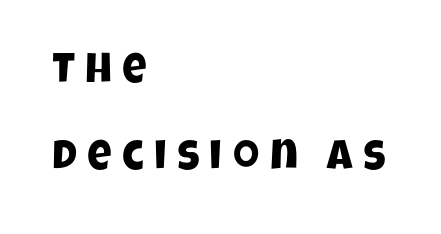
Q: Is the typeface a serif or a sans-serif typeface? A: Sans-serif.
Q: Is the text underlined? A: No.
Q: How is the paragraph aligned? A: Left-aligned.
Q: Is the spacing between letters normal or unusually wide? A: Unusually wide.
Q: Is the spacing between lines tight, normal or loose? A: Loose.
Q: Width (condensed, normal, or wide)? A: Condensed.
Q: Stroke contrast? A: Low.
Q: x-height? A: Large.
Q: Monospaced? A: No.
